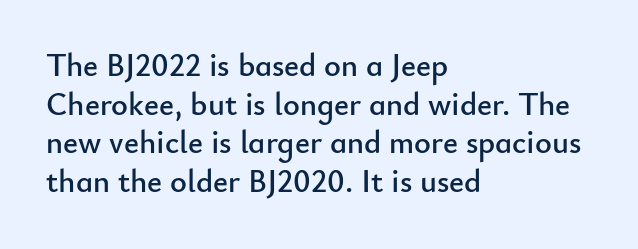
The image shows 32 px sans-serif type, upright; set left-aligned, line spacing 1.21x, normal letter spacing, not underlined; low stroke contrast and a small x-height.
